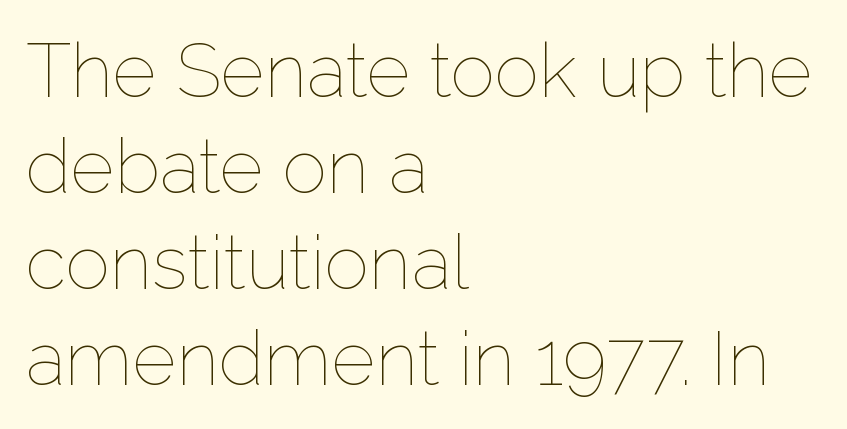
{"italic": "no", "bold": "no", "weight": "thin", "width": "normal", "stroke_contrast": "low", "x_height": "medium", "monospaced": "no", "underline": "no", "align": "left", "line_spacing": "normal", "line_spacing_ratio": 1.28, "letter_spacing": "normal", "letter_spacing_em": 0.0, "glyph_px": 75}
